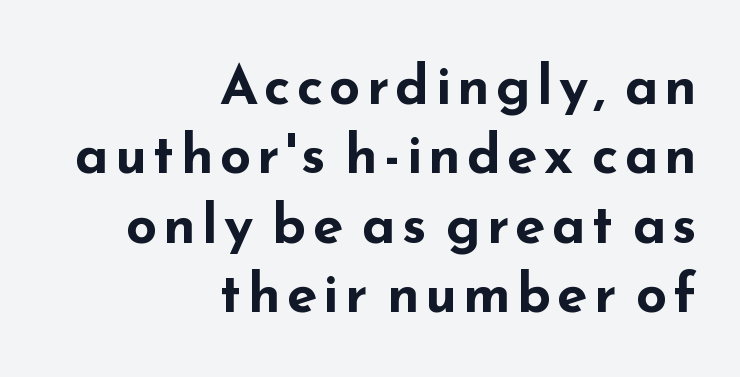
{"serif": "no", "italic": "no", "bold": "yes", "weight": "bold", "width": "wide", "stroke_contrast": "low", "x_height": "small", "monospaced": "no", "underline": "no", "align": "right", "line_spacing": "normal", "line_spacing_ratio": 1.26, "glyph_px": 55}
